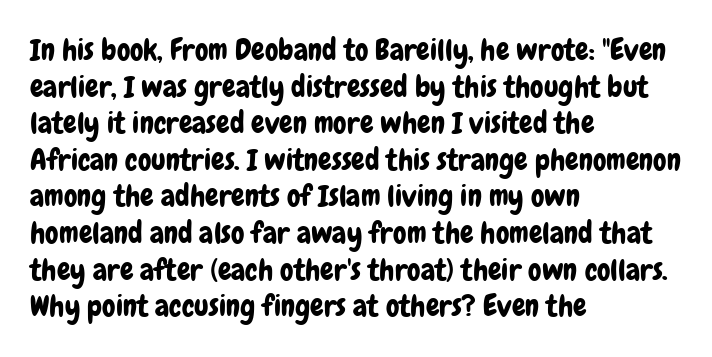
The image shows 30 px condensed sans-serif type, upright; set left-aligned, line spacing 1.22x, normal letter spacing, not underlined; low stroke contrast and a medium x-height.
